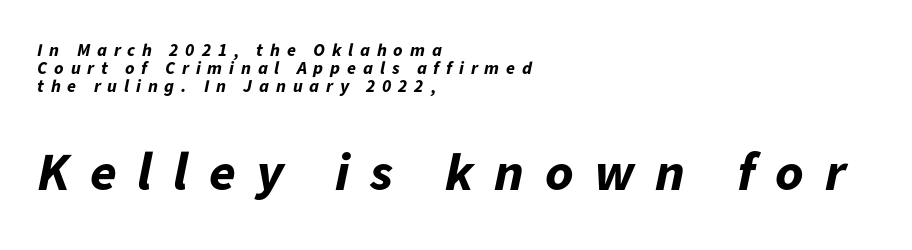
{"italic": "yes", "lean": "right", "slant_degrees": 11, "bold": "yes", "weight": "bold", "width": "normal", "stroke_contrast": "low", "x_height": "medium", "monospaced": "no", "underline": "no", "align": "left", "line_spacing": "tight", "line_spacing_ratio": 1.0, "letter_spacing": "wide", "letter_spacing_em": 0.38, "larger_block": "second", "size_ratio": 3.0, "glyph_px": 54}
